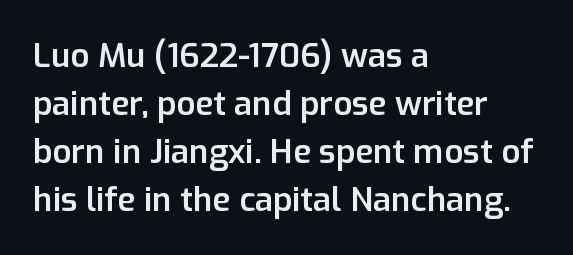
Regular leading. A clean baseline with only descenders dipping below it. You can tell it's not italic because the verticals are truly vertical. The line texture is even and compact thanks to regular tracking.
